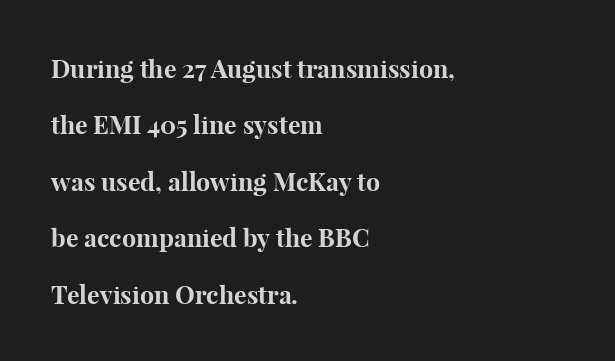
{"italic": "no", "bold": "yes", "underline": "no", "align": "left", "line_spacing": "loose", "line_spacing_ratio": 2.26, "letter_spacing": "normal", "letter_spacing_em": 0.0, "glyph_px": 25}
